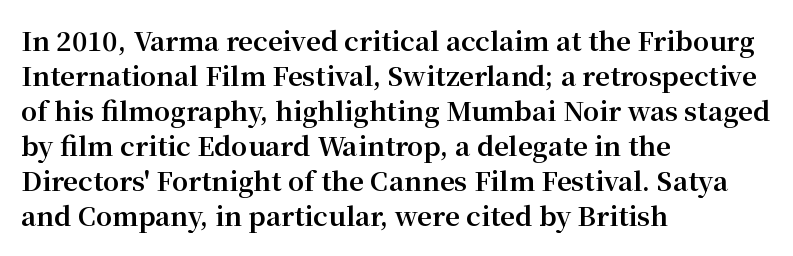
{"italic": "no", "bold": "yes", "underline": "no", "align": "left", "line_spacing": "normal", "line_spacing_ratio": 1.35, "letter_spacing": "normal", "letter_spacing_em": 0.0, "glyph_px": 26}
